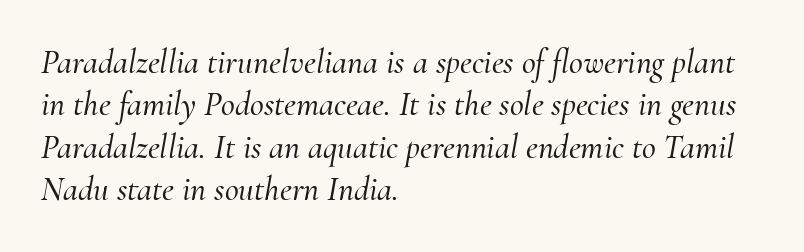
The lines are quadded left. The characters display serif detailing at their extremities. Each letter keeps its own natural width here, so spacing adapts to shape. Characters are canted at an angle relative to the baseline's perpendicular. Horizontal bands of white between lines are of average thickness.
